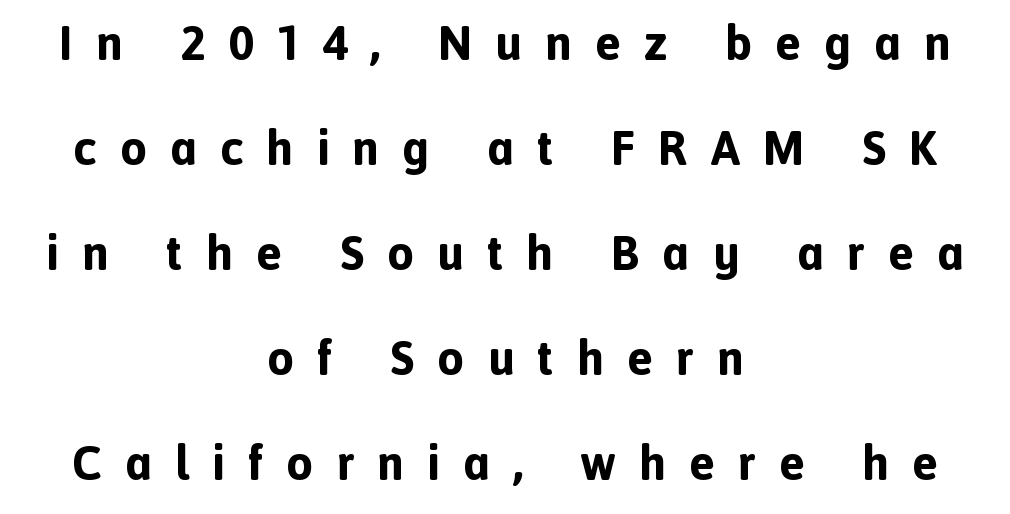
{"serif": "no", "italic": "no", "bold": "yes", "weight": "bold", "width": "normal", "x_height": "medium", "monospaced": "no", "underline": "no", "align": "center", "line_spacing": "loose", "line_spacing_ratio": 2.19, "letter_spacing": "wide", "letter_spacing_em": 0.48, "glyph_px": 48}
